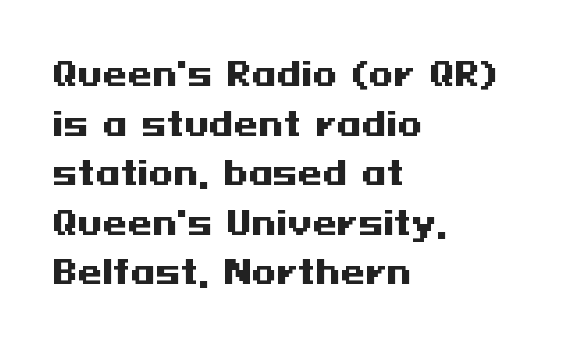
The image shows 32 px heavy, wide sans-serif type, upright; set left-aligned, normal line spacing (1.55x), normal letter spacing, not underlined; medium stroke contrast and a medium x-height.
